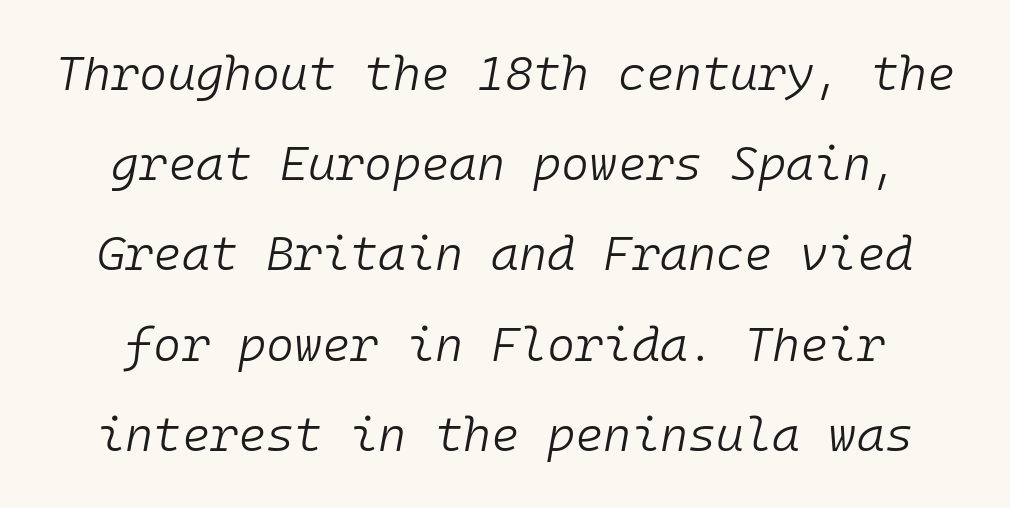
The image shows 48 px light type, italic (leaning right), monospaced; set line spacing 1.88x, normal letter spacing, not underlined; low stroke contrast and a medium x-height.
